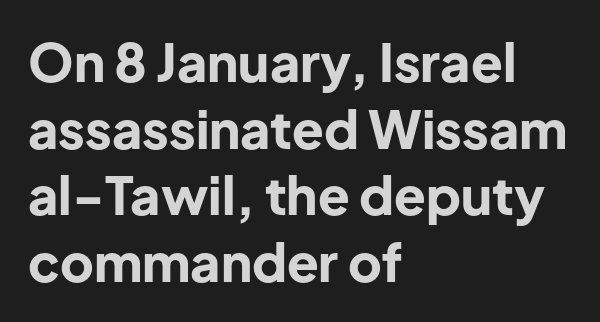
The image shows 52 px bold sans-serif type, upright; set left-aligned, normal line spacing (1.28x), normal letter spacing, not underlined; low stroke contrast and a medium x-height.
